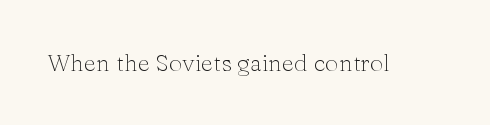
The image shows 24 px text type, upright; set normal letter spacing, not underlined.
